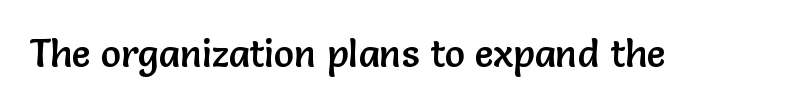
{"serif": "no", "italic": "no", "width": "normal", "stroke_contrast": "low", "x_height": "medium", "monospaced": "no", "underline": "no", "letter_spacing": "normal", "letter_spacing_em": 0.0, "glyph_px": 38}
